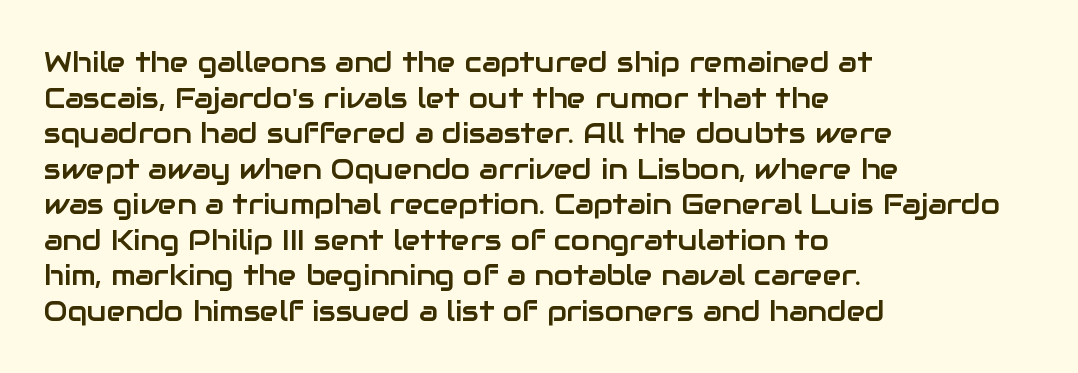
{"serif": "no", "italic": "no", "width": "normal", "stroke_contrast": "low", "x_height": "medium", "monospaced": "no", "underline": "no", "align": "left", "line_spacing": "normal", "line_spacing_ratio": 1.27, "letter_spacing": "normal", "letter_spacing_em": 0.0, "glyph_px": 28}
